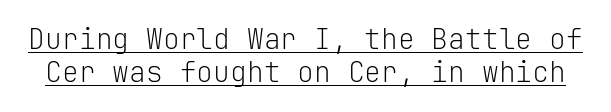
The image shows 28 px light sans-serif type, upright, monospaced; set line spacing 1.19x, normal letter spacing, underlined; low stroke contrast and a medium x-height.
